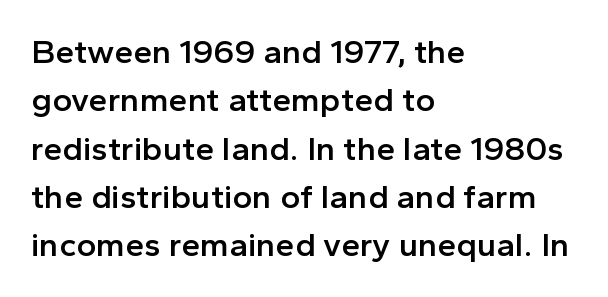
Q: Is the text bold? A: Semi-bold.
Q: Is the text italic (slanted)? A: No, it is upright.
Q: Is the typeface a serif or a sans-serif typeface? A: Sans-serif.
Q: Is the text underlined? A: No.
Q: How is the paragraph aligned? A: Left-aligned.
Q: Is the spacing between letters normal or unusually wide? A: Normal.
Q: Is the spacing between lines tight, normal or loose? A: Normal.
Q: Width (condensed, normal, or wide)? A: Normal.
Q: x-height? A: Medium.
Q: Monospaced? A: No.
